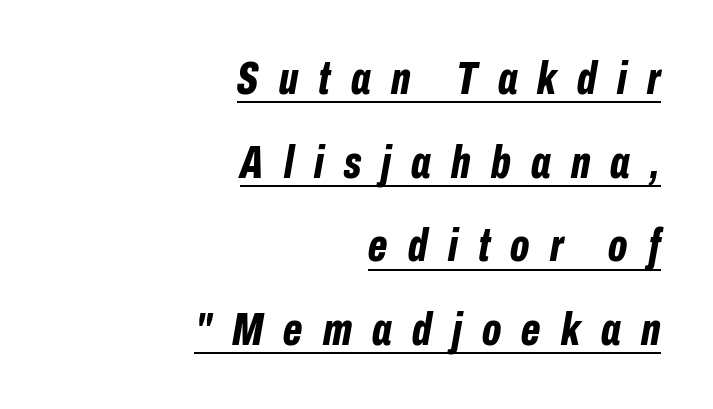
It's the slanting kind of type. You can see a thin bar hugging the bottom of the glyphs. Tracking here is generous; glyphs stand well apart from one another. The sample has been set heavy, in full bold. Does the copy run flush right? Yes — the right margin is perfectly even. Each letter keeps its own natural width here, so spacing adapts to shape.
